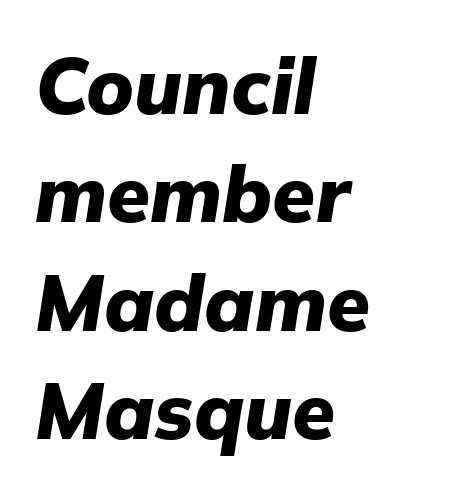
Q: Is the text bold? A: Yes.
Q: Is the text italic (slanted)? A: Yes, it leans right by about 9 degrees.
Q: Is the text underlined? A: No.
Q: How is the paragraph aligned? A: Left-aligned.
Q: Is the spacing between letters normal or unusually wide? A: Normal.
Q: Is the spacing between lines tight, normal or loose? A: Normal.
Q: Width (condensed, normal, or wide)? A: Normal.
Q: Stroke contrast? A: Low.
Q: x-height? A: Medium.
Q: Monospaced? A: No.
